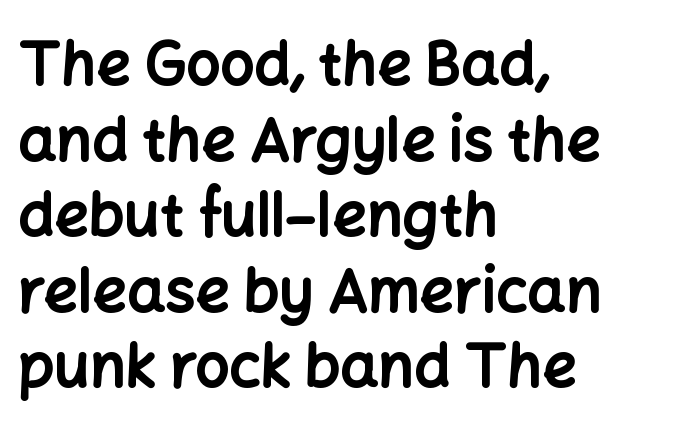
Q: Is the text bold? A: Yes.
Q: Is the text italic (slanted)? A: No, it is upright.
Q: Is the typeface a serif or a sans-serif typeface? A: Sans-serif.
Q: Is the text underlined? A: No.
Q: How is the paragraph aligned? A: Left-aligned.
Q: Is the spacing between letters normal or unusually wide? A: Normal.
Q: Is the spacing between lines tight, normal or loose? A: Normal.
Q: Width (condensed, normal, or wide)? A: Normal.
Q: Stroke contrast? A: Low.
Q: x-height? A: Medium.
Q: Monospaced? A: No.
